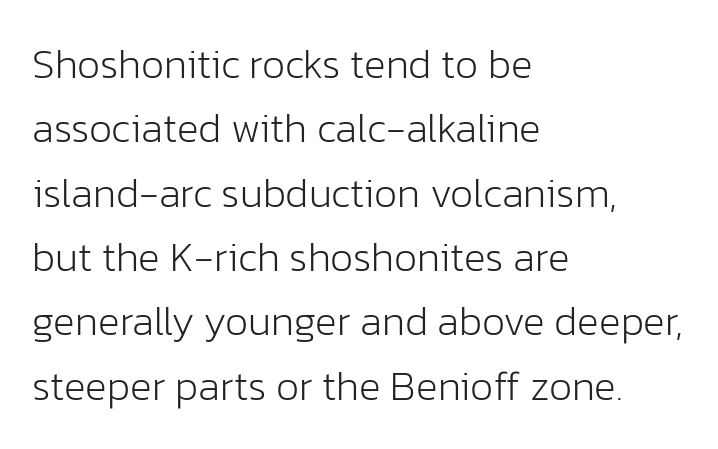
Q: Is the text bold? A: No.
Q: Is the text italic (slanted)? A: No, it is upright.
Q: Is the typeface a serif or a sans-serif typeface? A: Sans-serif.
Q: Is the text underlined? A: No.
Q: How is the paragraph aligned? A: Left-aligned.
Q: Is the spacing between letters normal or unusually wide? A: Normal.
Q: Is the spacing between lines tight, normal or loose? A: Normal.
Q: Width (condensed, normal, or wide)? A: Normal.
Q: Stroke contrast? A: Low.
Q: x-height? A: Medium.
Q: Monospaced? A: No.
